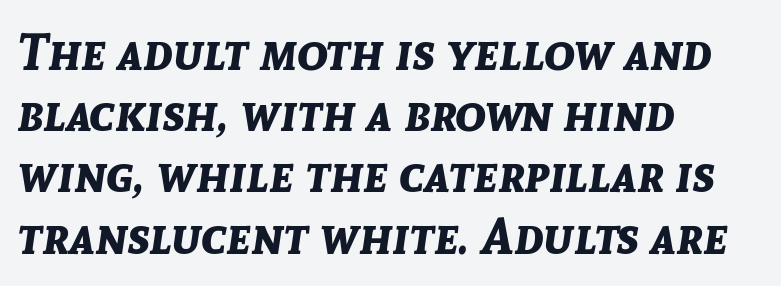
The rendering uses a bold face; every stroke is thick and dark. This rendering leaves character spacing at its baseline value. Check under the words: just untouched page. Proportional: the letters do not fall into vertical columns. It's the slanting kind of type. Is the block centered? No — it sits flush against the left margin.
